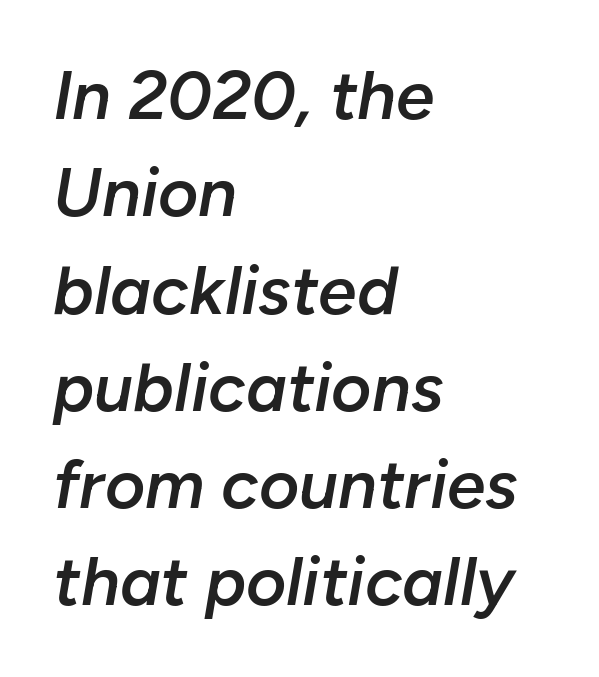
{"italic": "yes", "lean": "right", "slant_degrees": 10, "bold": "semi", "weight": "semibold", "width": "normal", "stroke_contrast": "low", "x_height": "medium", "monospaced": "no", "underline": "no", "align": "left", "line_spacing": "normal", "line_spacing_ratio": 1.41, "letter_spacing": "normal", "letter_spacing_em": 0.0, "glyph_px": 69}
